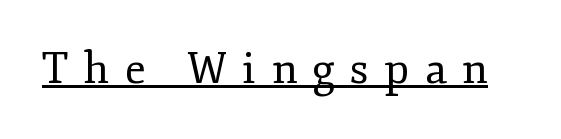
The line texture is sparse and dotted thanks to wide tracking. What kind of face is this? One with serifs. Style check: upright. Each letter keeps its own natural width here, so spacing adapts to shape.
